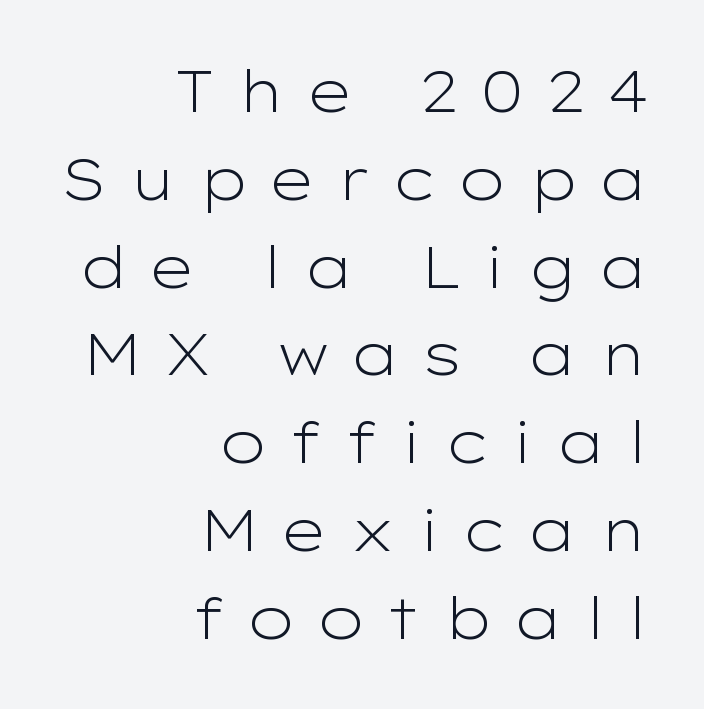
Q: Is the text bold? A: No.
Q: Is the text italic (slanted)? A: No, it is upright.
Q: Is the typeface a serif or a sans-serif typeface? A: Sans-serif.
Q: Is the text underlined? A: No.
Q: How is the paragraph aligned? A: Right-aligned.
Q: Is the spacing between letters normal or unusually wide? A: Unusually wide.
Q: Is the spacing between lines tight, normal or loose? A: Normal.
Q: Width (condensed, normal, or wide)? A: Wide.
Q: Stroke contrast? A: Low.
Q: x-height? A: Medium.
Q: Monospaced? A: No.
